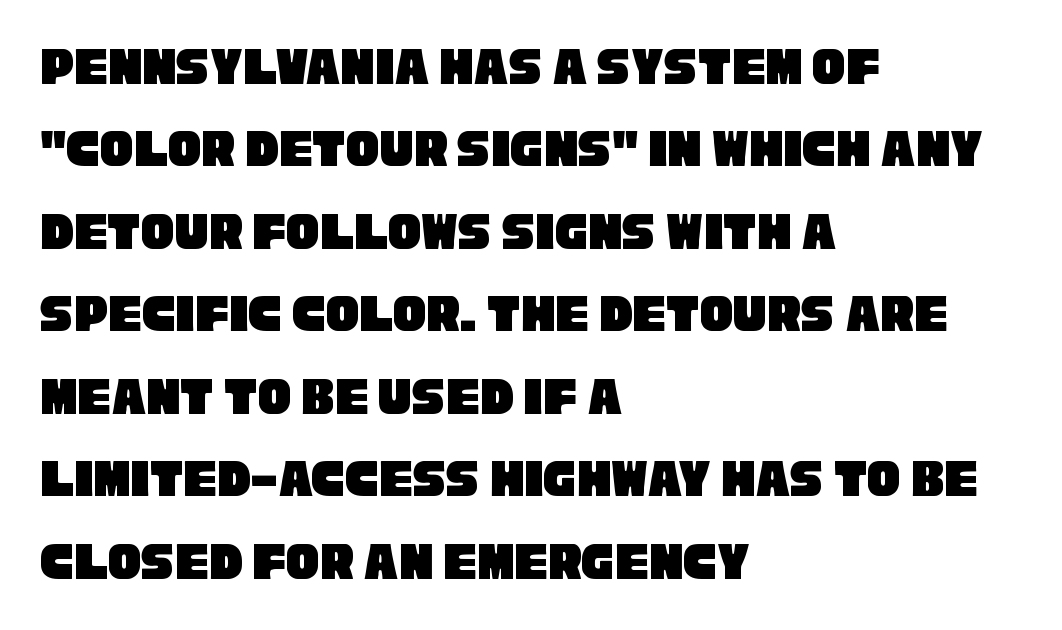
Between one letter and the next there's only the usual sliver of space. Stroke terminals: plain, sans-serif. Every row of glyphs begins at an identical x-position on the left. Whoever set this chose a conventional vertical rhythm. The rendering uses natural spacing where letterforms have individual widths.
